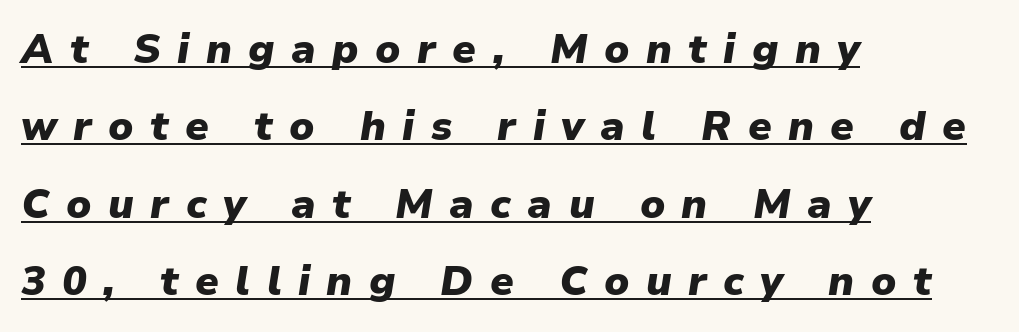
Plenty of ink on the page — the face is bold. Visually the block forms a straight wall on the left and a jagged coastline on the right. Caption: lettering with a line underneath. The font's italic variant was chosen for this text. Think of a printed novel: that variable character pitch is what you see here.
